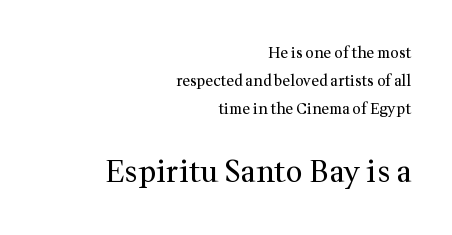
Regarding serifs, this sample has them. The letters advance in unequal steps, a hallmark of proportional type. The cut favours lightness, reaching ordinary text weight at its darkest. The space directly below the letters is spotless. The second block has been scaled up relative to the first. Between one letter and the next there's only the usual sliver of space.
